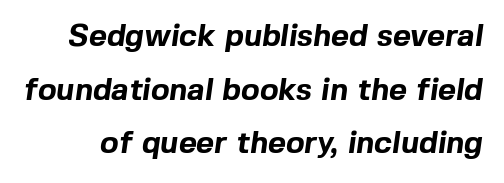
Q: Is the text bold? A: Yes.
Q: Is the typeface a serif or a sans-serif typeface? A: Sans-serif.
Q: Is the text underlined? A: No.
Q: Is the spacing between letters normal or unusually wide? A: Normal.
Q: Width (condensed, normal, or wide)? A: Normal.
Q: x-height? A: Medium.
Q: Monospaced? A: No.
